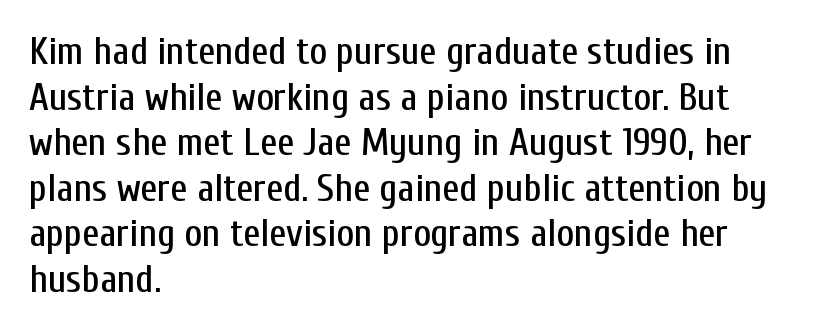
The image shows 38 px condensed sans-serif type, upright; set left-aligned, line spacing 1.2x, normal letter spacing, not underlined; low stroke contrast and a medium x-height.
